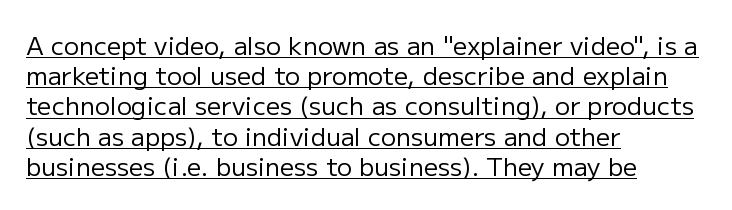
Vertical strokes here are truly vertical. Every word sits above its own underline. Vertical stems look standard width or narrower in stroke. The typesetter chose a ragged-right arrangement here. Spacing between characters is what you'd get straight out of the box.
